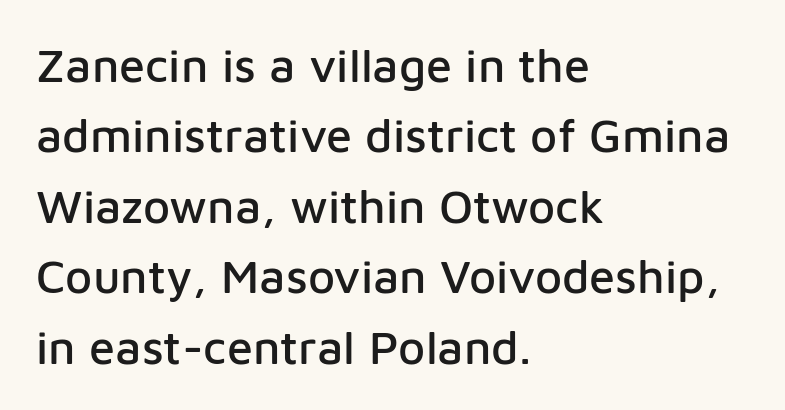
{"serif": "no", "italic": "no", "width": "normal", "stroke_contrast": "low", "x_height": "medium", "monospaced": "no", "underline": "no", "align": "left", "line_spacing": "normal", "line_spacing_ratio": 1.5, "letter_spacing": "normal", "letter_spacing_em": 0.0, "glyph_px": 47}
